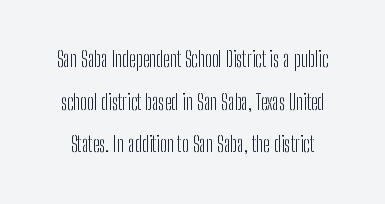
Q: Is the text bold? A: No.
Q: Is the text italic (slanted)? A: No, it is upright.
Q: Is the text underlined? A: No.
Q: Is the spacing between letters normal or unusually wide? A: Normal.
Q: Is the spacing between lines tight, normal or loose? A: Loose.
